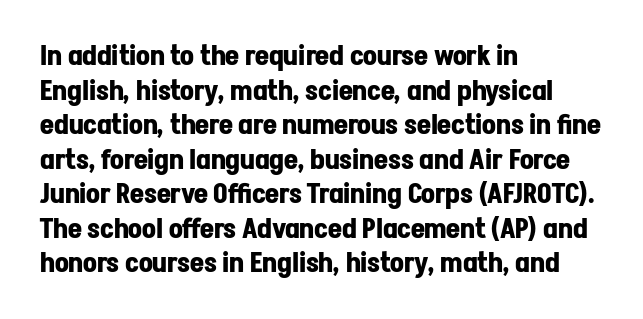
{"italic": "no", "bold": "yes", "underline": "no", "align": "left", "line_spacing": "normal", "line_spacing_ratio": 1.28, "letter_spacing": "normal", "letter_spacing_em": 0.0, "glyph_px": 27}
